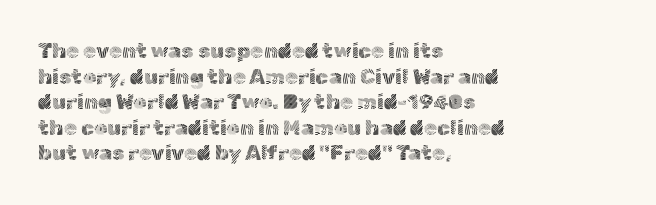
The image shows 21 px text type, upright; set left-aligned, line spacing 1.22x, normal letter spacing, not underlined.
